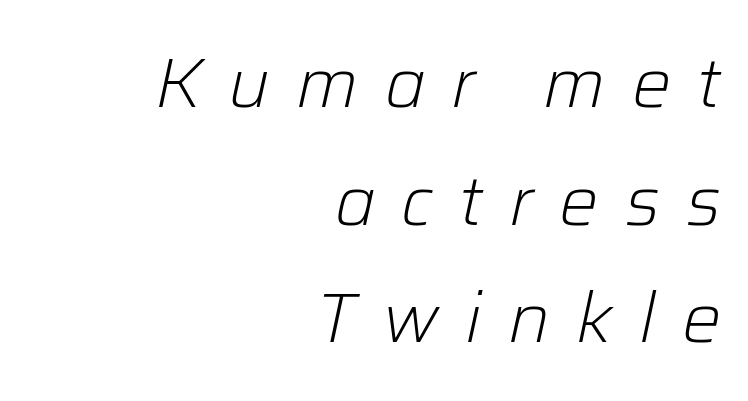
Q: Is the text bold? A: No.
Q: Is the text italic (slanted)? A: Yes, it leans right by about 12 degrees.
Q: Is the text underlined? A: No.
Q: How is the paragraph aligned? A: Right-aligned.
Q: Is the spacing between letters normal or unusually wide? A: Unusually wide.
Q: Is the spacing between lines tight, normal or loose? A: Normal.
Q: Width (condensed, normal, or wide)? A: Normal.
Q: Stroke contrast? A: Low.
Q: x-height? A: Medium.
Q: Monospaced? A: No.
